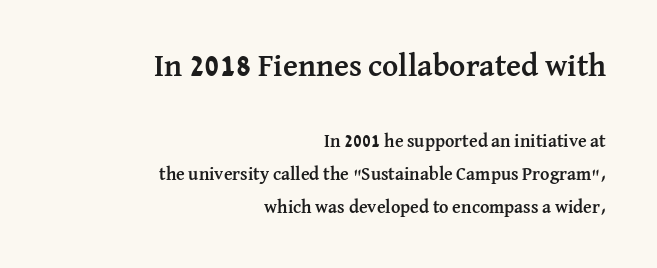
The specimen reads as upright at a glance. Strong, thick strokes mark this as bold type. Scale decreases going downward across the two blocks. The rendering uses natural spacing where letterforms have individual widths. Plain, unruled lines of type. Look at the bottom of the vertical strokes: they flare into serifs here.
